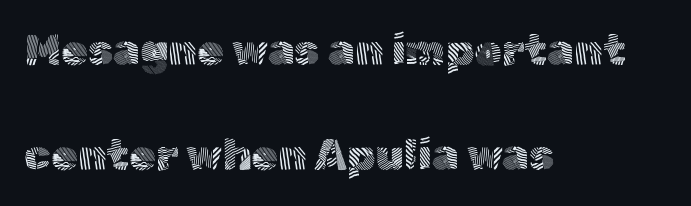
Q: Is the text bold? A: No.
Q: Is the text italic (slanted)? A: No, it is upright.
Q: Is the typeface a serif or a sans-serif typeface? A: Sans-serif.
Q: Is the text underlined? A: No.
Q: How is the paragraph aligned? A: Left-aligned.
Q: Is the spacing between letters normal or unusually wide? A: Normal.
Q: Is the spacing between lines tight, normal or loose? A: Loose.
Q: Width (condensed, normal, or wide)? A: Normal.
Q: x-height? A: Medium.
Q: Monospaced? A: No.
